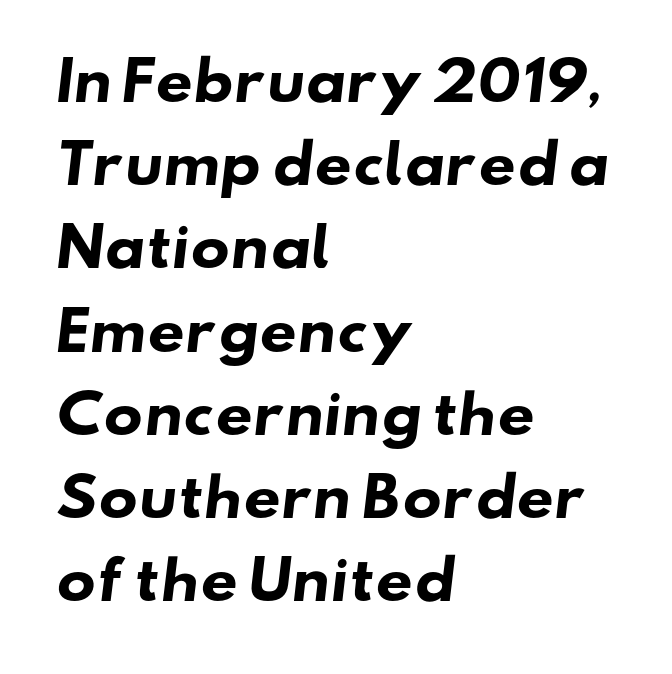
Q: Is the text bold? A: Yes.
Q: Is the typeface a serif or a sans-serif typeface? A: Sans-serif.
Q: Is the text underlined? A: No.
Q: How is the paragraph aligned? A: Left-aligned.
Q: Is the spacing between letters normal or unusually wide? A: Normal.
Q: Is the spacing between lines tight, normal or loose? A: Normal.
Q: Width (condensed, normal, or wide)? A: Wide.
Q: Stroke contrast? A: Low.
Q: x-height? A: Small.
Q: Monospaced? A: No.
